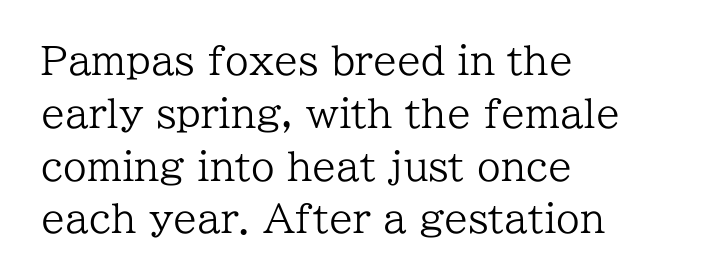
The image shows 38 px regular-weight serif type, upright; set left-aligned, normal line spacing (1.39x), normal letter spacing, not underlined; low stroke contrast and a medium x-height.
